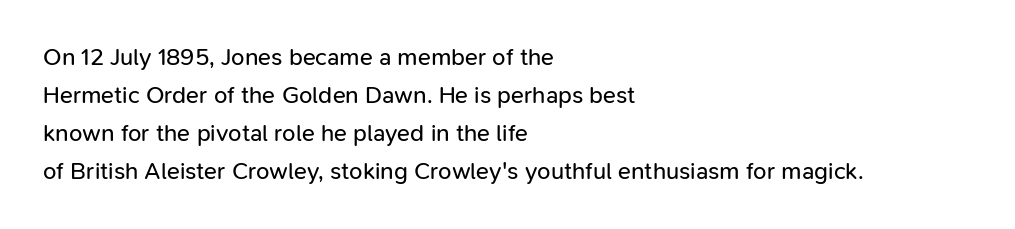
Caption: standard tracking, unaltered. How would I describe the line gaps? Plain and ordinary. Notice how the stems are strictly vertical — no italics here. The typeface has the unassuming heft of standard copy or less. The lines are quadded left.
